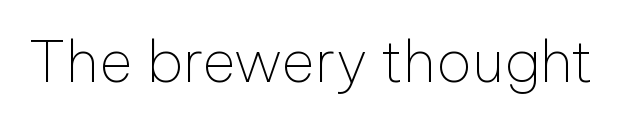
Q: Is the text bold? A: No.
Q: Is the text italic (slanted)? A: No, it is upright.
Q: Is the typeface a serif or a sans-serif typeface? A: Sans-serif.
Q: Is the text underlined? A: No.
Q: Is the spacing between letters normal or unusually wide? A: Normal.
Q: Width (condensed, normal, or wide)? A: Normal.
Q: Stroke contrast? A: Low.
Q: x-height? A: Medium.
Q: Monospaced? A: No.
